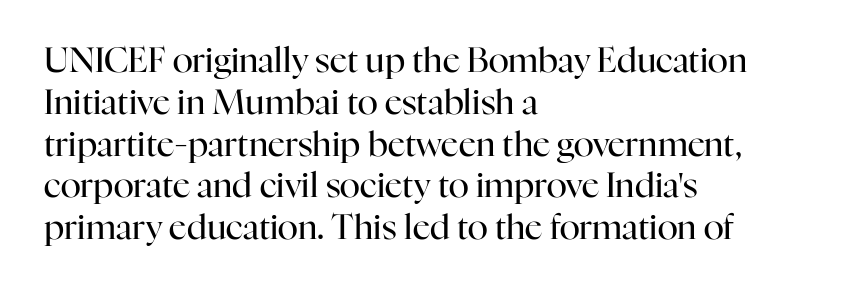
These lines are rendered in a variable-pitch font. Underline: absent. Short and long lines alike share a common starting point at left. Stroke terminals: seriffed. This rendering leaves character spacing at its baseline value.
